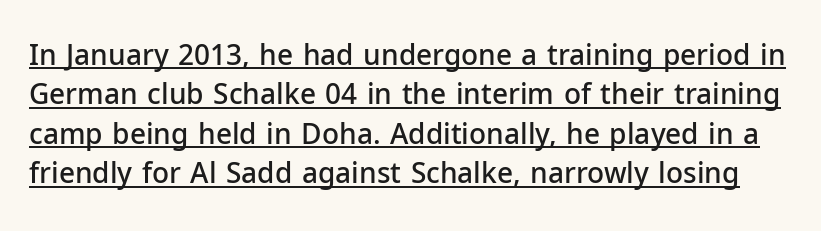
A typesetter would mark this as roman, not italic. The letters advance in unequal steps, a hallmark of proportional type. Compared with typical paragraphs, the rows here are spaced about the same. This sample uses plain, unmodified letter spacing. Every word sits above its own underline.
